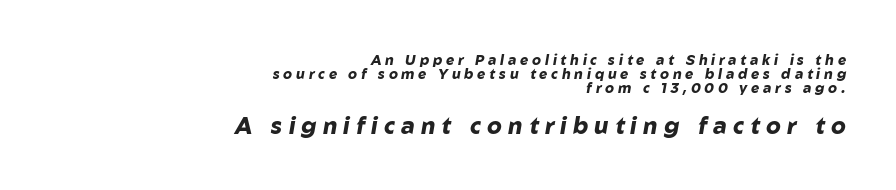
Descenders are the only things crossing below the line. In terms of leading, this rendering errs on the cramped side. The glyphs look as if they've been sheared to an angle. A typesetter would call this heavily tracked-out type. In this sample the second text group is rendered at the bigger scale.
